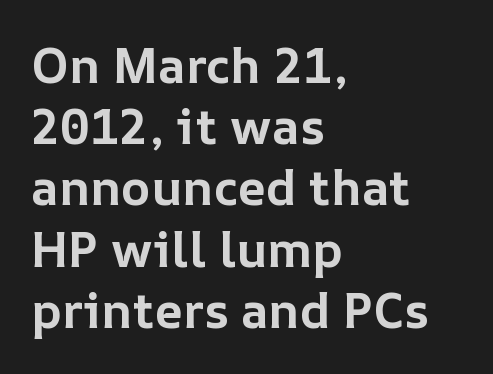
{"italic": "no", "bold": "yes", "weight": "bold", "width": "normal", "stroke_contrast": "low", "x_height": "medium", "monospaced": "no", "underline": "no", "align": "left", "line_spacing": "normal", "line_spacing_ratio": 1.25, "letter_spacing": "normal", "letter_spacing_em": 0.0, "glyph_px": 49}
